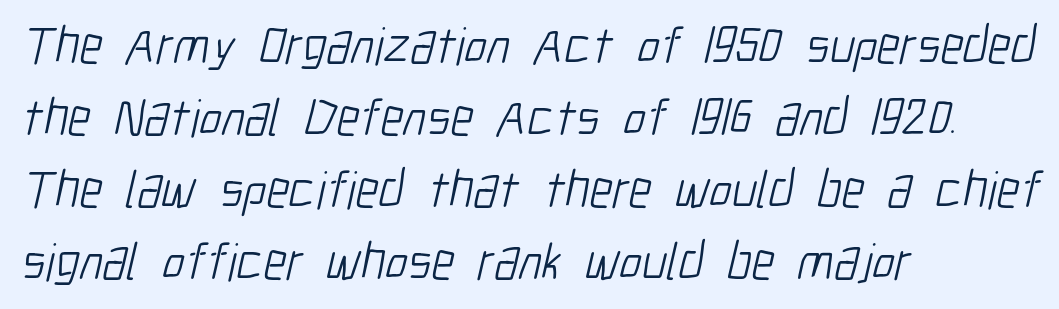
Q: Is the text bold? A: No.
Q: Is the typeface a serif or a sans-serif typeface? A: Sans-serif.
Q: Is the text underlined? A: No.
Q: How is the paragraph aligned? A: Left-aligned.
Q: Is the spacing between letters normal or unusually wide? A: Normal.
Q: Is the spacing between lines tight, normal or loose? A: Normal.
Q: Width (condensed, normal, or wide)? A: Condensed.
Q: Stroke contrast? A: Low.
Q: x-height? A: Medium.
Q: Monospaced? A: No.
